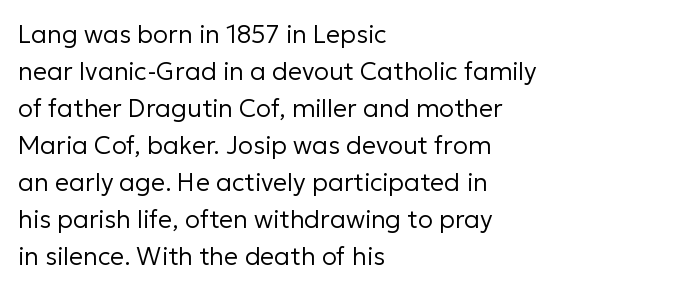
Q: Is the text bold? A: No.
Q: Is the text italic (slanted)? A: No, it is upright.
Q: Is the text underlined? A: No.
Q: How is the paragraph aligned? A: Left-aligned.
Q: Is the spacing between letters normal or unusually wide? A: Normal.
Q: Is the spacing between lines tight, normal or loose? A: Normal.
